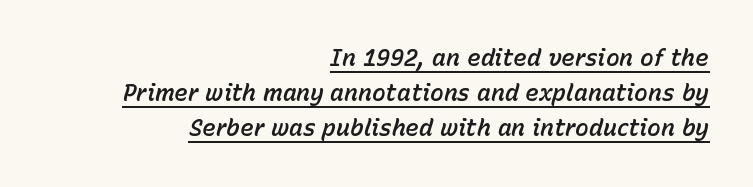
The image shows 23 px text type, italic (leaning right); set right-aligned, normal line spacing (1.53x), normal letter spacing, underlined.
